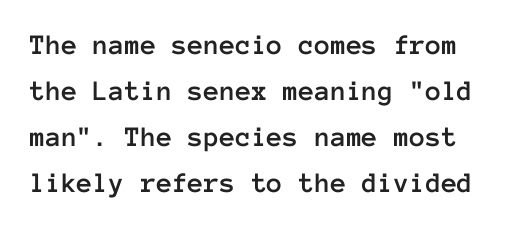
Spacing between characters is what you'd get straight out of the box. Descenders are the only things crossing below the line. Think of a typewriter: that constant character pitch is what you see here. Characters remain perfectly vertical along every line.
